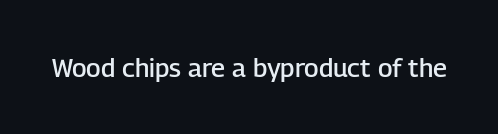
{"italic": "no", "bold": "semi", "underline": "no", "letter_spacing": "normal", "letter_spacing_em": 0.0, "glyph_px": 26}
